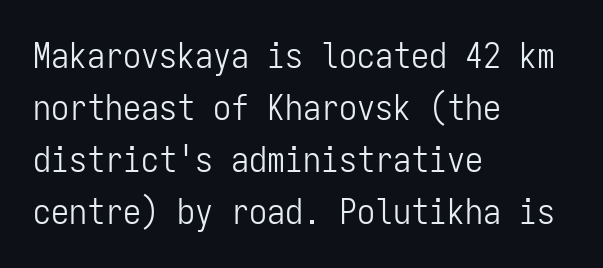
{"serif": "no", "italic": "no", "bold": "no", "weight": "light", "width": "condensed", "stroke_contrast": "low", "x_height": "medium", "monospaced": "yes", "underline": "no", "align": "left", "line_spacing": "normal", "line_spacing_ratio": 1.44, "letter_spacing": "normal", "letter_spacing_em": 0.0, "glyph_px": 36}
